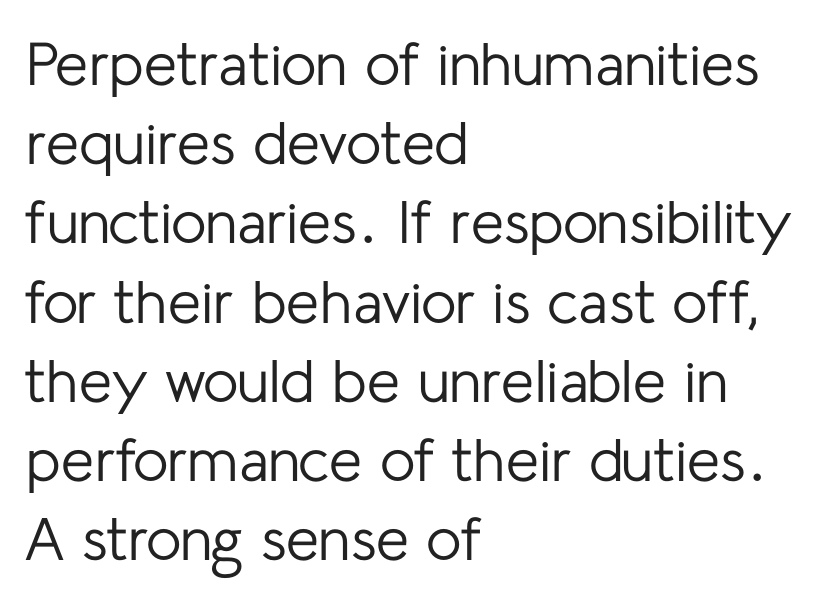
Weight: in the light-to-regular range. Each word holds together tightly as a unit, with standard inter-letter gaps. The text block is weighted toward the left margin, trailing off unevenly rightward. Quick note: not italic, upright.
